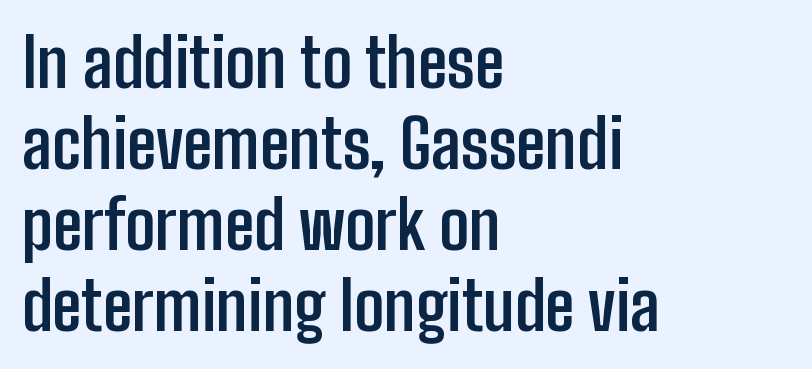
Q: Is the text bold? A: Yes.
Q: Is the text italic (slanted)? A: No, it is upright.
Q: Is the typeface a serif or a sans-serif typeface? A: Sans-serif.
Q: Is the text underlined? A: No.
Q: How is the paragraph aligned? A: Left-aligned.
Q: Is the spacing between letters normal or unusually wide? A: Normal.
Q: Width (condensed, normal, or wide)? A: Condensed.
Q: Stroke contrast? A: Low.
Q: x-height? A: Medium.
Q: Monospaced? A: No.
